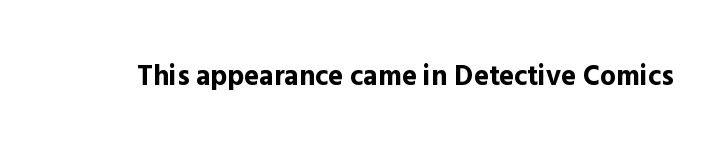
Check under the words: just untouched page. The passage shown is typeset with a sans-serif family. If you drew a line through each stem, it would be perfectly vertical. Stroke thickness is high; the sample reads as a true bold. The letters advance in unequal steps, a hallmark of proportional type. Observe the ordinary spacing: letters are neighbours, not strangers.
